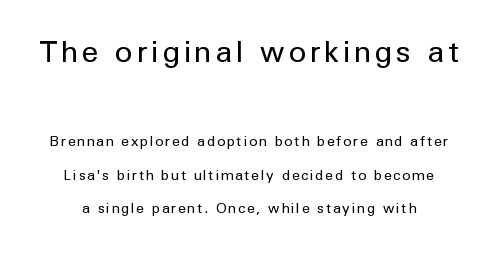
{"serif": "no", "italic": "no", "bold": "no", "weight": "regular", "width": "normal", "stroke_contrast": "low", "x_height": "medium", "monospaced": "no", "underline": "no", "line_spacing": "loose", "line_spacing_ratio": 2.4, "larger_block": "first", "size_ratio": 2.14, "glyph_px": 30}
